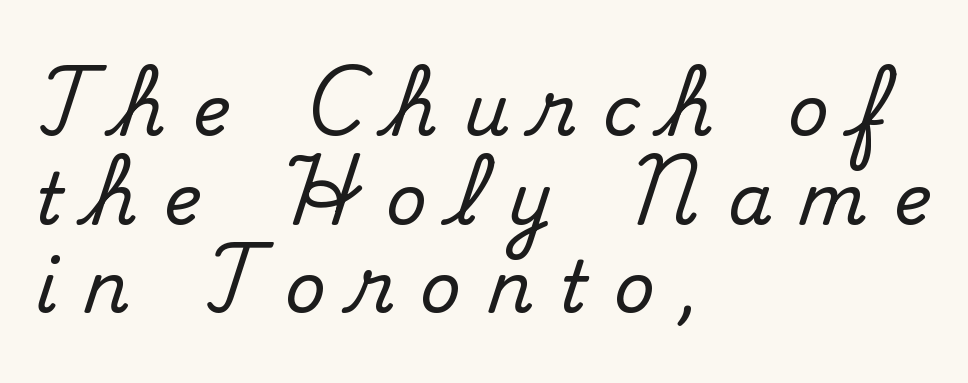
The letters are spread apart with noticeably loose tracking. Summary of vertical rhythm: regular, with standard interline spacing. The rendering uses natural spacing where letterforms have individual widths. In terms of letterform style, serifs are clearly present. The words here are not underlined.
